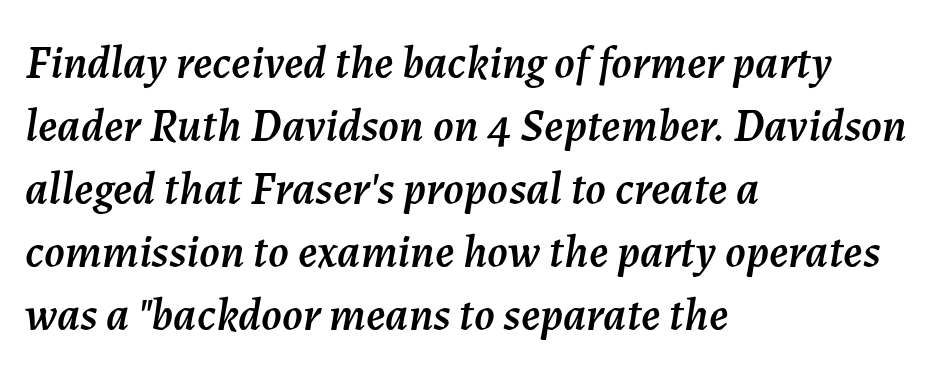
{"italic": "yes", "lean": "right", "slant_degrees": 7, "width": "normal", "stroke_contrast": "medium", "x_height": "medium", "monospaced": "no", "underline": "no", "align": "left", "line_spacing": "normal", "line_spacing_ratio": 1.37, "letter_spacing": "normal", "letter_spacing_em": 0.0, "glyph_px": 46}
